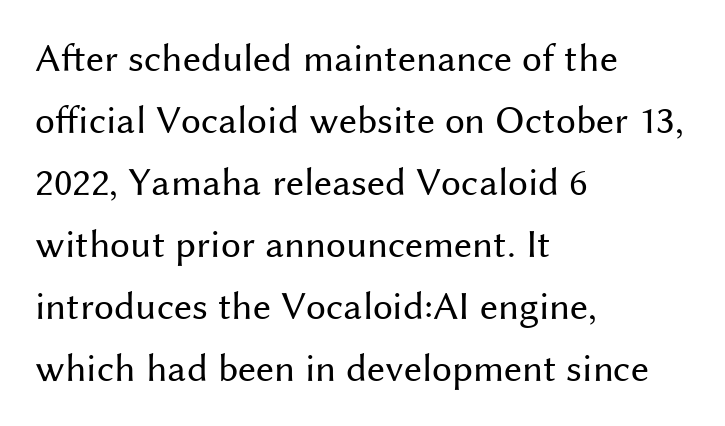
Q: Is the text bold? A: No.
Q: Is the text italic (slanted)? A: No, it is upright.
Q: Is the typeface a serif or a sans-serif typeface? A: Sans-serif.
Q: Is the text underlined? A: No.
Q: How is the paragraph aligned? A: Left-aligned.
Q: Is the spacing between letters normal or unusually wide? A: Normal.
Q: Is the spacing between lines tight, normal or loose? A: Normal.
Q: Width (condensed, normal, or wide)? A: Normal.
Q: Stroke contrast? A: Medium.
Q: x-height? A: Medium.
Q: Monospaced? A: No.
